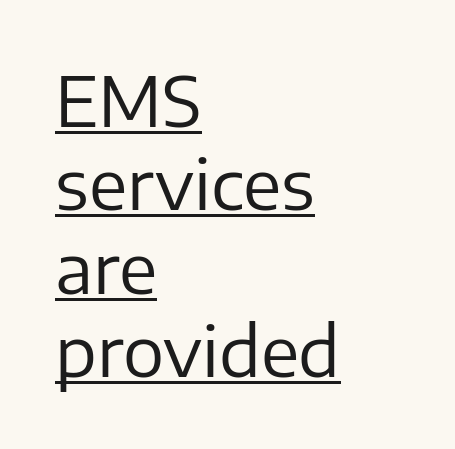
Q: Is the text bold? A: No.
Q: Is the text italic (slanted)? A: No, it is upright.
Q: Is the typeface a serif or a sans-serif typeface? A: Sans-serif.
Q: Is the text underlined? A: Yes.
Q: How is the paragraph aligned? A: Left-aligned.
Q: Is the spacing between letters normal or unusually wide? A: Normal.
Q: Width (condensed, normal, or wide)? A: Normal.
Q: Stroke contrast? A: Low.
Q: x-height? A: Medium.
Q: Monospaced? A: No.
